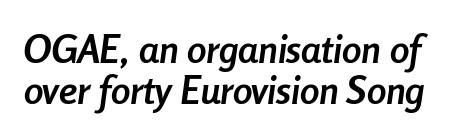
Style check: oblique. Is there much room between lines? No — they nearly touch. Note the varied advance widths — an 'i' is clearly narrower than an 'm'. Does the weight exceed regular? Yes, all the way to bold. Here the glyphs are tracked normally, forming tight word shapes.
